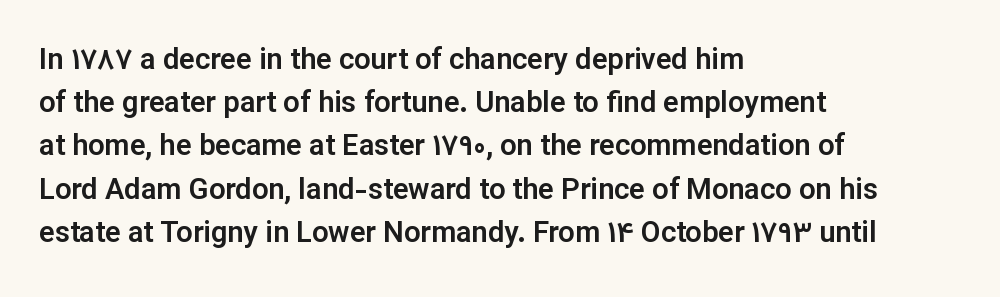
Q: Is the text italic (slanted)? A: No, it is upright.
Q: Is the typeface a serif or a sans-serif typeface? A: Sans-serif.
Q: Is the text underlined? A: No.
Q: How is the paragraph aligned? A: Left-aligned.
Q: Is the spacing between letters normal or unusually wide? A: Normal.
Q: Is the spacing between lines tight, normal or loose? A: Normal.
Q: Width (condensed, normal, or wide)? A: Normal.
Q: Stroke contrast? A: Low.
Q: x-height? A: Medium.
Q: Monospaced? A: No.
